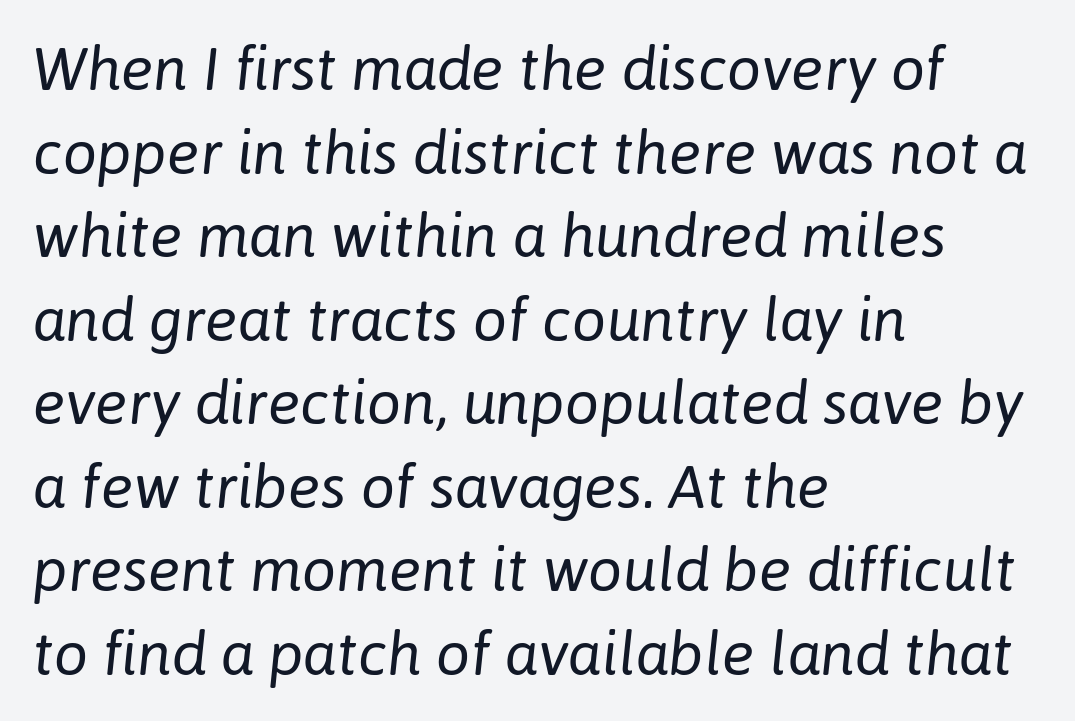
The image shows 61 px regular-weight type, italic (leaning right); set left-aligned, normal line spacing (1.37x), normal letter spacing, not underlined; low stroke contrast and a medium x-height.
